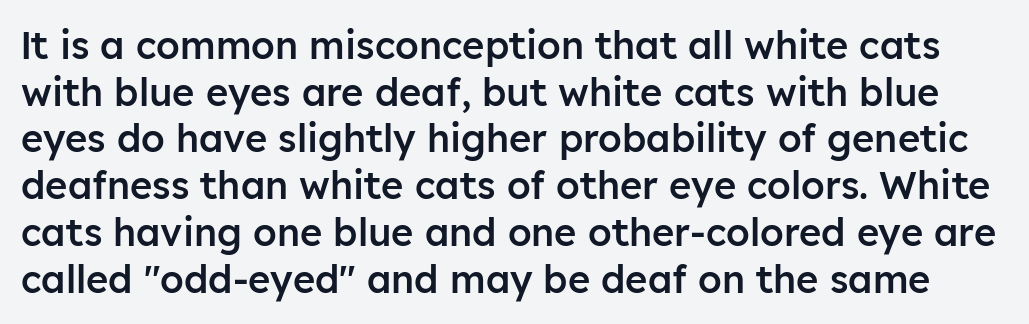
Q: Is the text bold? A: Semi-bold.
Q: Is the text italic (slanted)? A: No, it is upright.
Q: Is the typeface a serif or a sans-serif typeface? A: Sans-serif.
Q: Is the text underlined? A: No.
Q: Is the spacing between letters normal or unusually wide? A: Normal.
Q: Width (condensed, normal, or wide)? A: Normal.
Q: Stroke contrast? A: Low.
Q: x-height? A: Medium.
Q: Monospaced? A: No.
